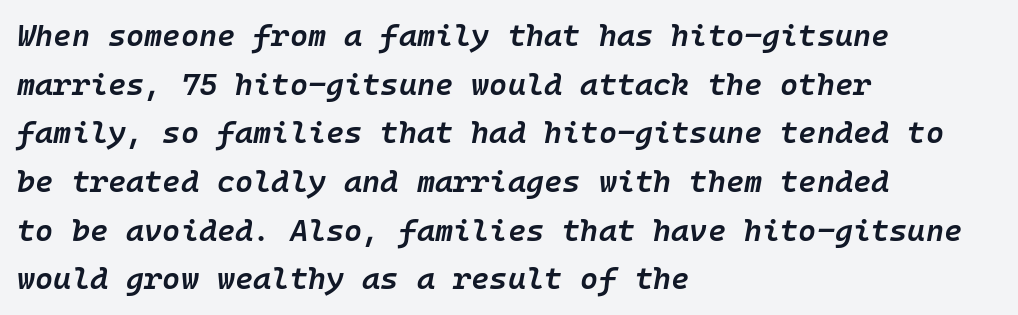
Between one letter and the next there's only the usual sliver of space. The whole block is typeset with a tilt. Leading: standard. The letters march in equal steps, a hallmark of fixed-pitch type.
